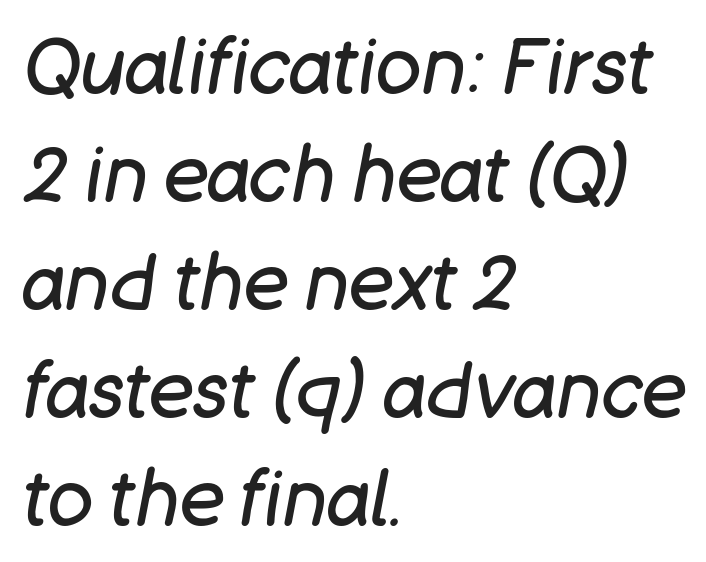
{"italic": "yes", "lean": "right", "slant_degrees": 11, "bold": "no", "weight": "regular", "width": "normal", "stroke_contrast": "low", "x_height": "large", "monospaced": "no", "underline": "no", "align": "left", "line_spacing": "normal", "line_spacing_ratio": 1.42, "letter_spacing": "normal", "letter_spacing_em": 0.0, "glyph_px": 76}
